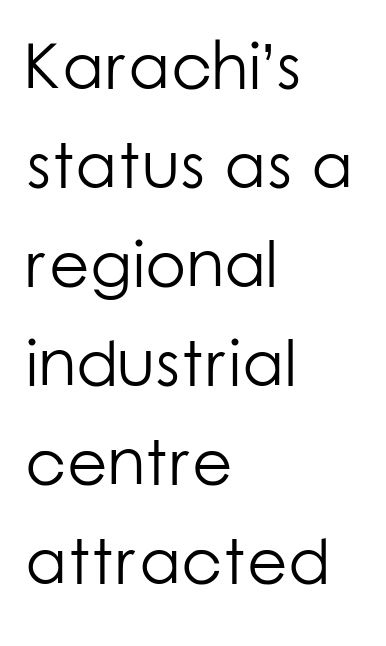
The image shows 66 px light sans-serif type, upright; set left-aligned, normal line spacing (1.5x), normal letter spacing, not underlined; low stroke contrast and a medium x-height.
